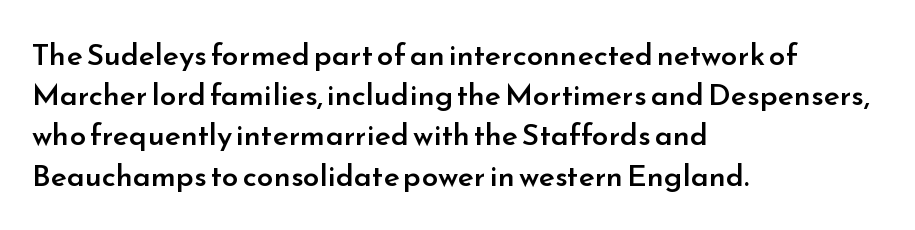
The image shows 30 px semibold sans-serif type, upright; set left-aligned, normal line spacing (1.34x), normal letter spacing, not underlined; low stroke contrast and a small x-height.
